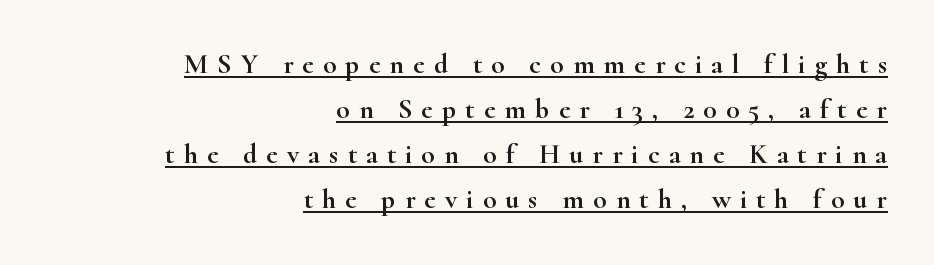
You could not count columns in this text — the font is proportionally spaced. A typographer would call this underscored text. Vertical strokes here are truly vertical. Each word looks stretched out because of the extra space between its letters. This is serif lettering, the kind often seen in printed books. Baseline-to-baseline distance is the conventional proportion of letter height.
